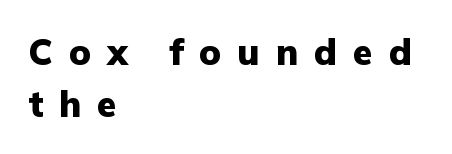
Nope, not italic — everything's standing straight. Interline gaps are of average width in this sample. You could not count columns in this text — the font is proportionally spaced. No feet cap the strokes, marking this as sans-serif type.
